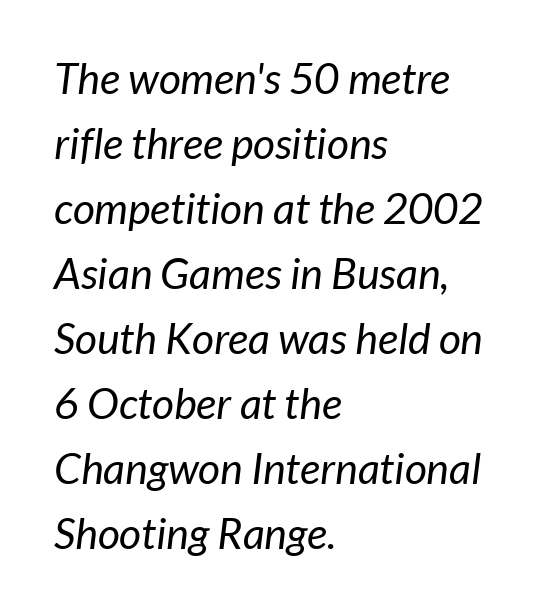
Q: Is the text bold? A: No.
Q: Is the typeface a serif or a sans-serif typeface? A: Sans-serif.
Q: Is the text underlined? A: No.
Q: How is the paragraph aligned? A: Left-aligned.
Q: Is the spacing between letters normal or unusually wide? A: Normal.
Q: Is the spacing between lines tight, normal or loose? A: Normal.
Q: Width (condensed, normal, or wide)? A: Normal.
Q: Stroke contrast? A: Low.
Q: x-height? A: Medium.
Q: Monospaced? A: No.
